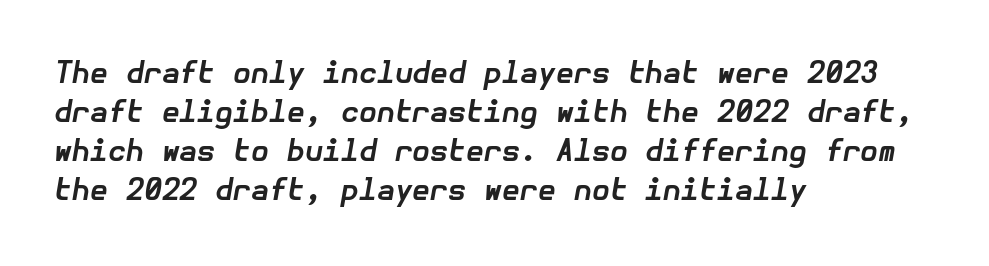
Bold? Absolutely — the strokes are thick and heavy. Slant detected: the letters are inclined. Horizontal bands of white between lines are of average thickness. The baseline area is clear. All the whitespace from short lines collects on the right. Characters follow at the spacing the type designer built in.
